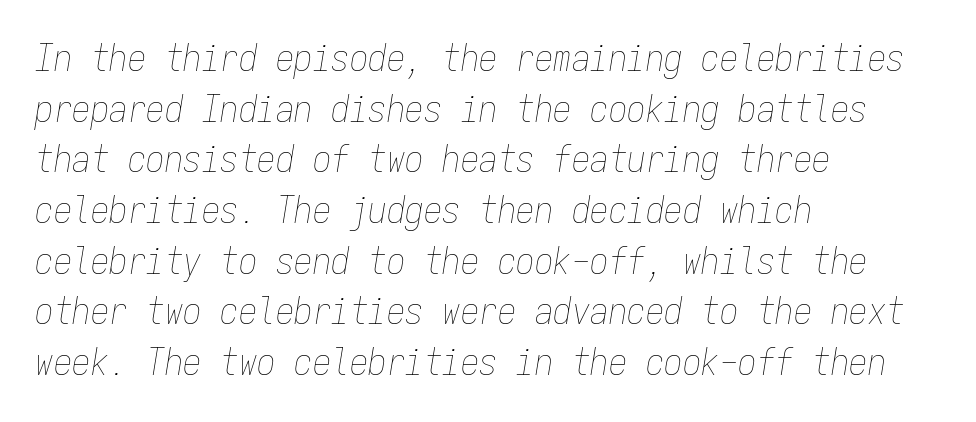
Q: Is the text bold? A: No.
Q: Is the text italic (slanted)? A: Yes, it leans right by about 9 degrees.
Q: Is the text underlined? A: No.
Q: How is the paragraph aligned? A: Left-aligned.
Q: Is the spacing between letters normal or unusually wide? A: Normal.
Q: Is the spacing between lines tight, normal or loose? A: Normal.
Q: Width (condensed, normal, or wide)? A: Condensed.
Q: Stroke contrast? A: Low.
Q: x-height? A: Medium.
Q: Monospaced? A: Yes.
